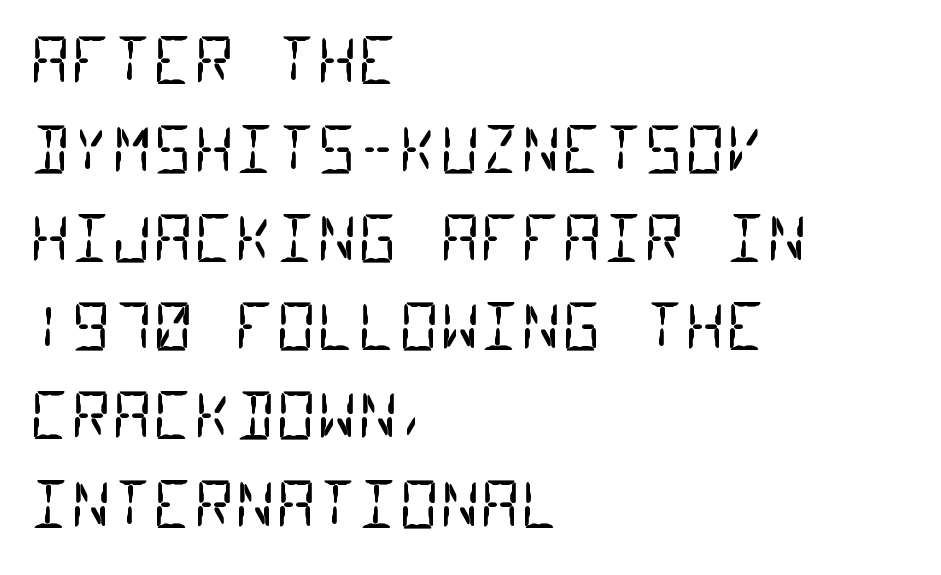
{"serif": "no", "bold": "no", "weight": "regular", "width": "condensed", "stroke_contrast": "low", "x_height": "large", "monospaced": "yes", "underline": "no", "align": "left", "line_spacing": "normal", "line_spacing_ratio": 1.41, "letter_spacing": "normal", "letter_spacing_em": 0.0, "glyph_px": 63}
